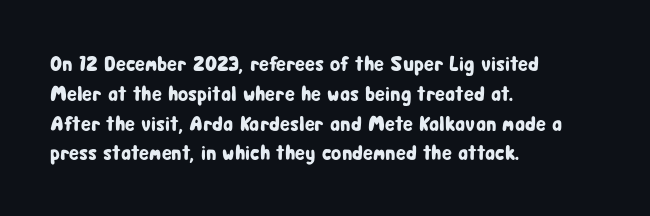
Which margin do the lines hug? The left one — the right edge is uneven. The letters stand upright; this is a roman face. Any mark beneath the type? The region is blank. The space between consecutive lines is moderate. No extra tracking has been applied to these lines.
